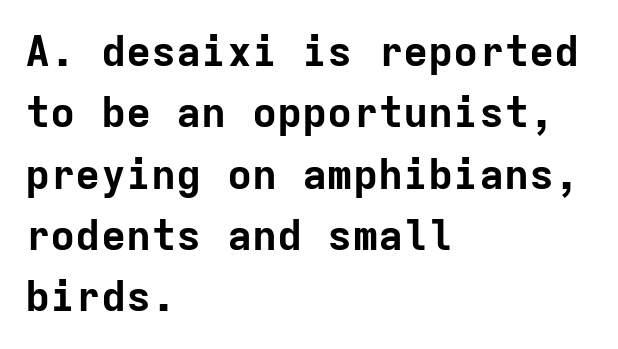
{"serif": "no", "italic": "no", "bold": "yes", "weight": "bold", "width": "normal", "stroke_contrast": "low", "x_height": "medium", "monospaced": "yes", "underline": "no", "align": "left", "line_spacing": "normal", "line_spacing_ratio": 1.46, "letter_spacing": "normal", "letter_spacing_em": 0.0, "glyph_px": 42}
